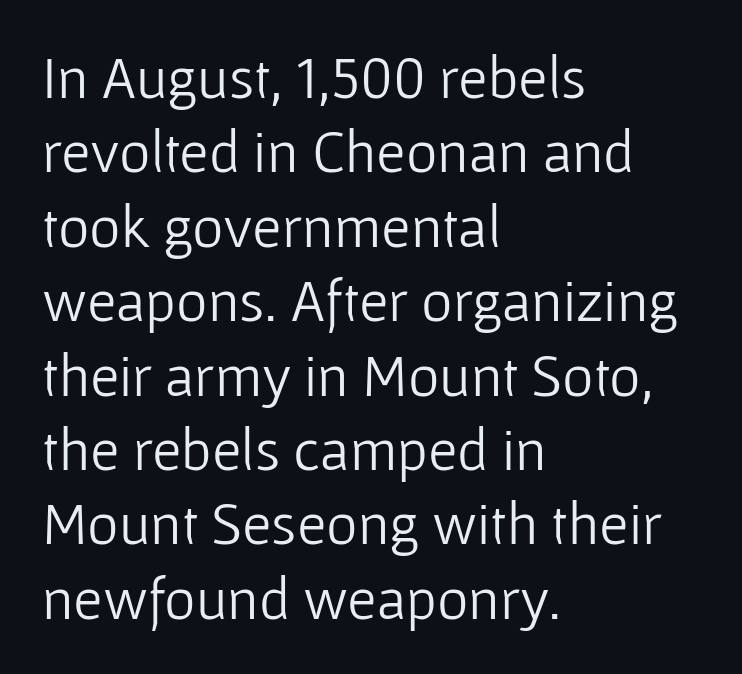
Q: Is the text bold? A: No.
Q: Is the text italic (slanted)? A: No, it is upright.
Q: Is the typeface a serif or a sans-serif typeface? A: Sans-serif.
Q: Is the text underlined? A: No.
Q: How is the paragraph aligned? A: Left-aligned.
Q: Is the spacing between letters normal or unusually wide? A: Normal.
Q: Width (condensed, normal, or wide)? A: Normal.
Q: Stroke contrast? A: Low.
Q: x-height? A: Medium.
Q: Monospaced? A: No.
